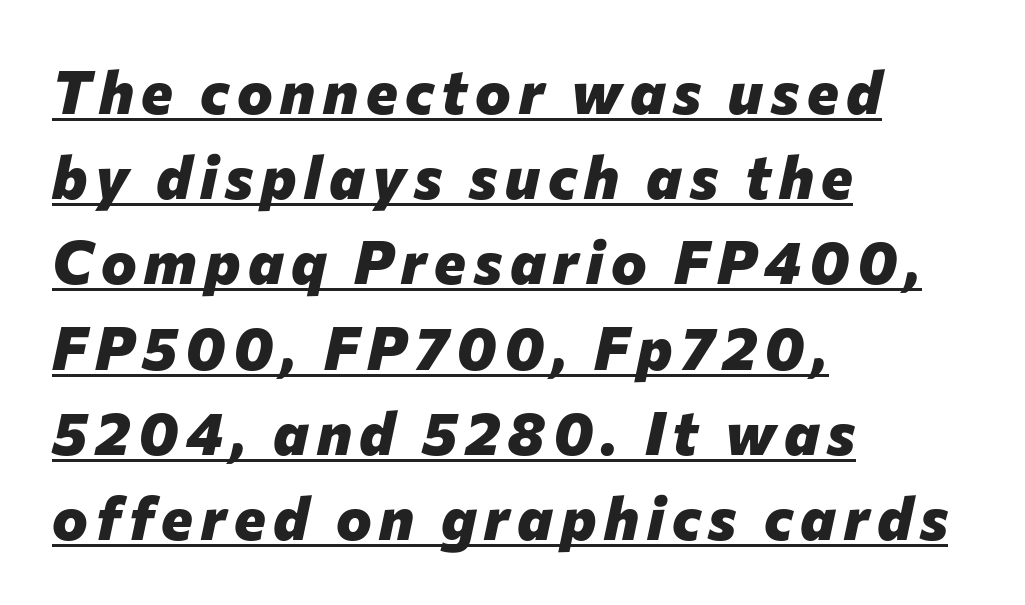
If you drew a line through each stem, it would be angled. Think of a printed novel: that variable character pitch is what you see here. The block of text has a typical density, with ordinary space between rows. Layout note: lines flush left. Plenty of ink on the page — the face is bold.
